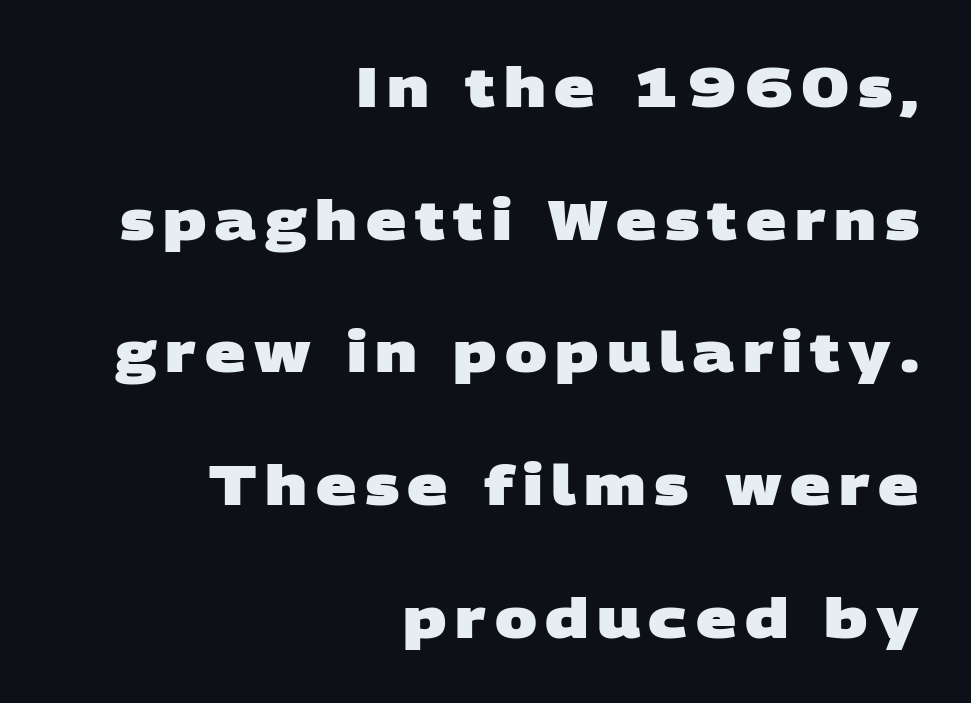
{"serif": "no", "bold": "yes", "weight": "heavy", "width": "wide", "stroke_contrast": "low", "x_height": "large", "monospaced": "no", "underline": "no", "align": "right", "line_spacing": "loose", "line_spacing_ratio": 2.37, "glyph_px": 56}
